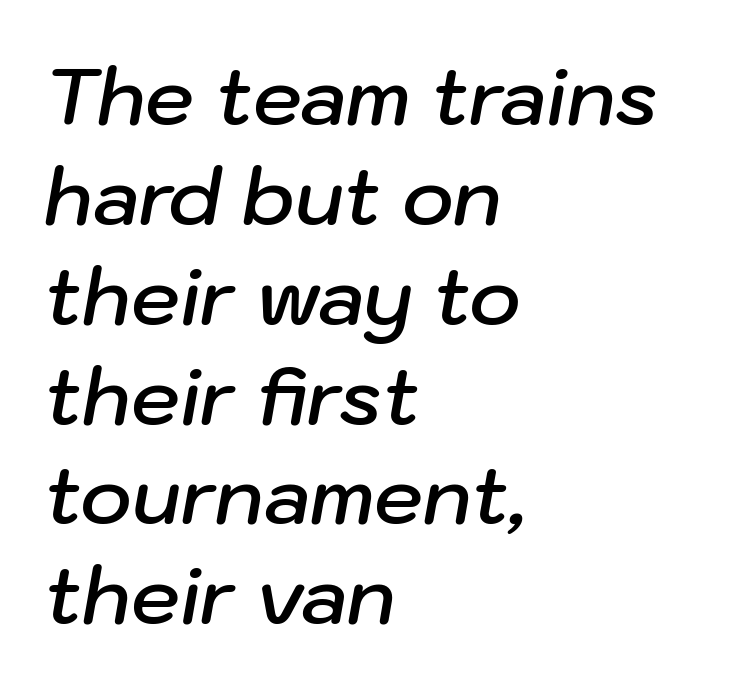
Q: Is the text bold? A: Semi-bold.
Q: Is the text italic (slanted)? A: Yes, it leans right by about 10 degrees.
Q: Is the text underlined? A: No.
Q: How is the paragraph aligned? A: Left-aligned.
Q: Is the spacing between letters normal or unusually wide? A: Normal.
Q: Is the spacing between lines tight, normal or loose? A: Normal.
Q: Width (condensed, normal, or wide)? A: Normal.
Q: Stroke contrast? A: Low.
Q: x-height? A: Medium.
Q: Monospaced? A: No.
